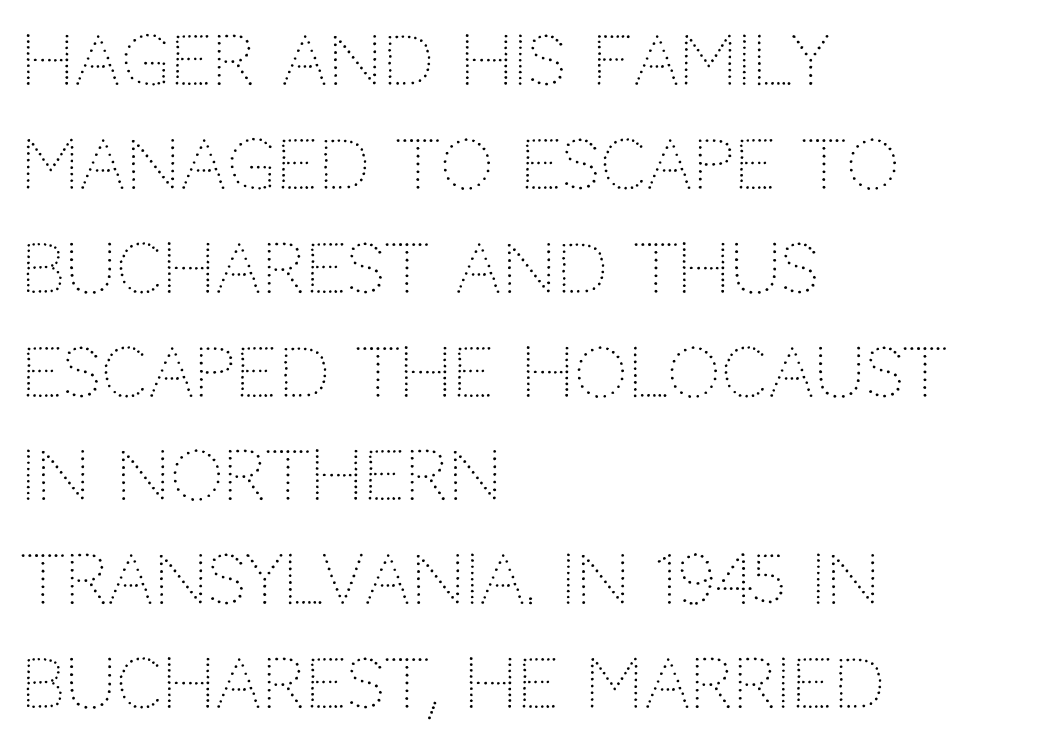
Default kerning and tracking; the words read as compact shapes. The passage shown is not bold in any degree. The strip under each line holds only bare page. Italic? Not at all — the glyphs are vertical. Where is the straight margin? On the left. The type family on display is of the sans-serif kind.
